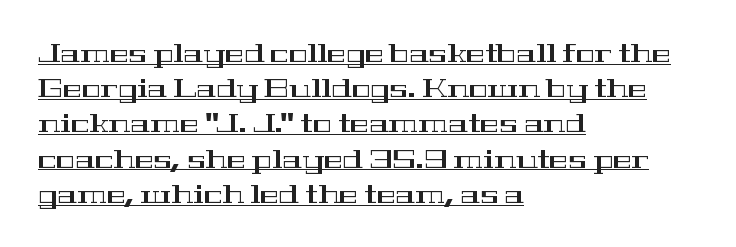
The image shows 25 px text type, upright; set left-aligned, normal line spacing (1.41x), normal letter spacing, underlined.
